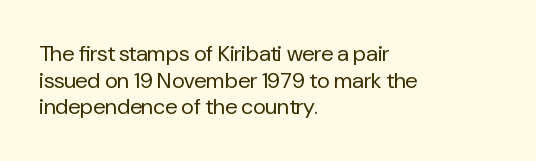
{"italic": "no", "bold": "no", "underline": "no", "align": "left", "line_spacing_ratio": 1.21, "letter_spacing": "normal", "letter_spacing_em": 0.0, "glyph_px": 22}
